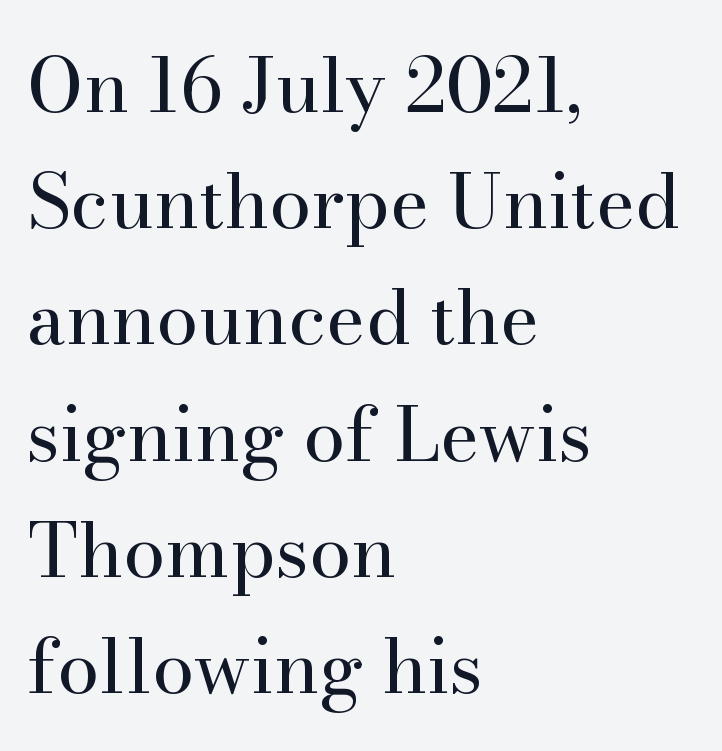
{"serif": "yes", "italic": "no", "bold": "no", "weight": "regular", "width": "normal", "stroke_contrast": "high", "x_height": "small", "monospaced": "no", "underline": "no", "align": "left", "line_spacing": "normal", "line_spacing_ratio": 1.55, "letter_spacing": "normal", "letter_spacing_em": 0.0, "glyph_px": 75}
